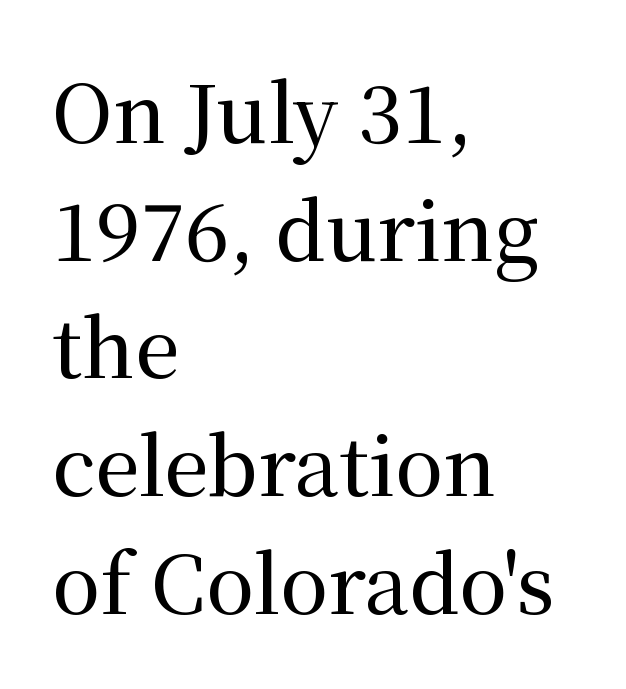
The line-height multiplier appears to be the usual default. Honestly, the letter spacing is just normal — you wouldn't notice it. Ascenders rise straight up at ninety degrees. Check the space under the baseline: it is left empty. Observe the serifs anchoring each vertical stroke in this sample. This sample has the flowing, uneven cadence of proportional lettering.
